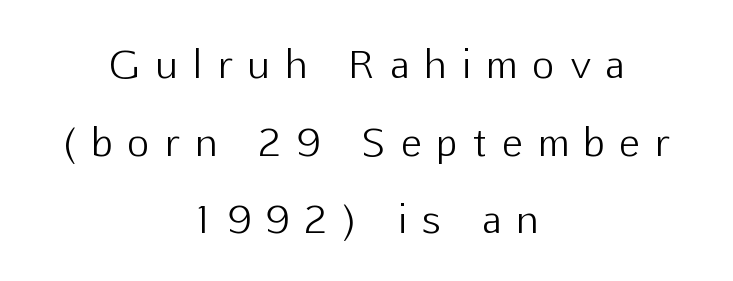
{"serif": "no", "italic": "no", "bold": "no", "weight": "light", "width": "normal", "stroke_contrast": "low", "x_height": "medium", "monospaced": "no", "underline": "no", "align": "center", "line_spacing": "loose", "line_spacing_ratio": 2.04, "letter_spacing": "wide", "letter_spacing_em": 0.42, "glyph_px": 38}
